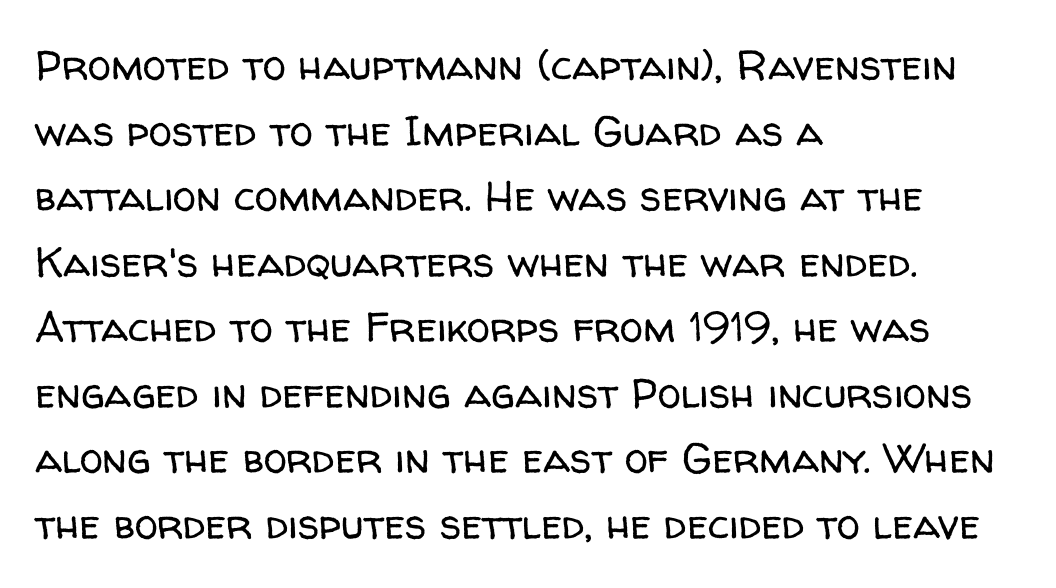
The leading is moderate, giving the passage an even texture. All the whitespace from short lines collects on the right. The strip under each line holds only bare page. Unlike italic type, these characters show no tilt at all.
